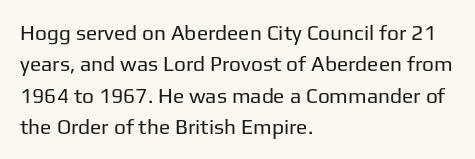
Q: Is the text bold? A: No.
Q: Is the text italic (slanted)? A: No, it is upright.
Q: Is the text underlined? A: No.
Q: How is the paragraph aligned? A: Left-aligned.
Q: Is the spacing between letters normal or unusually wide? A: Normal.
Q: Is the spacing between lines tight, normal or loose? A: Normal.
